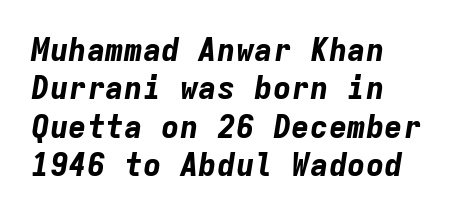
{"italic": "yes", "lean": "right", "slant_degrees": 9, "bold": "yes", "weight": "bold", "width": "normal", "stroke_contrast": "low", "x_height": "medium", "monospaced": "yes", "underline": "no", "align": "left", "line_spacing_ratio": 1.24, "letter_spacing": "normal", "letter_spacing_em": 0.0, "glyph_px": 31}
